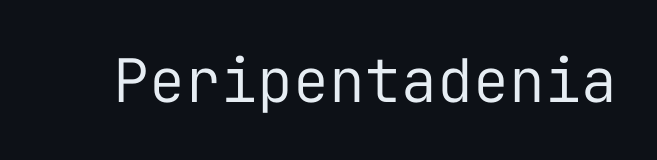
Q: Is the text bold? A: No.
Q: Is the text italic (slanted)? A: No, it is upright.
Q: Is the typeface a serif or a sans-serif typeface? A: Sans-serif.
Q: Is the text underlined? A: No.
Q: Is the spacing between letters normal or unusually wide? A: Normal.
Q: Width (condensed, normal, or wide)? A: Normal.
Q: Stroke contrast? A: Low.
Q: x-height? A: Medium.
Q: Monospaced? A: Yes.
